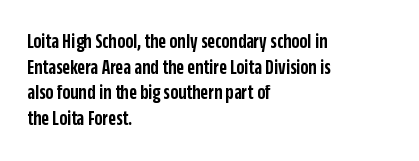
The image shows 21 px text type, upright; set left-aligned, line spacing 1.22x, normal letter spacing, not underlined.
